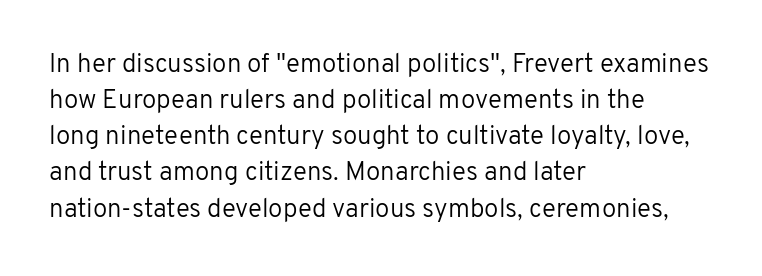
The image shows 26 px text type, upright; set left-aligned, normal line spacing (1.39x), normal letter spacing, not underlined.
